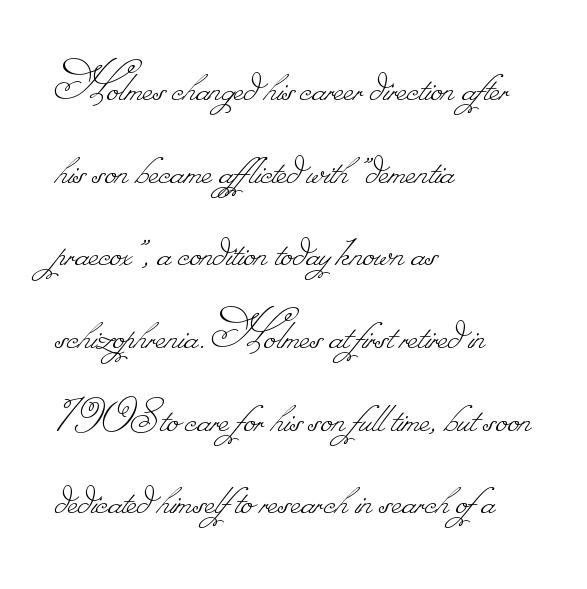
Bold? No — there's no thickening of the strokes. Is there much room between lines? A standard amount, neither cramped nor airy. The gaps between neighbouring characters are ordinary and unremarkable. Bare-footed words on every line. Proportional: the letters do not fall into vertical columns.
